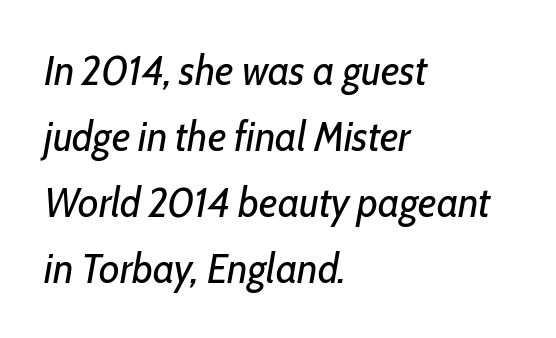
Q: Is the text bold? A: No.
Q: Is the text italic (slanted)? A: Yes, it leans right by about 10 degrees.
Q: Is the text underlined? A: No.
Q: How is the paragraph aligned? A: Left-aligned.
Q: Is the spacing between letters normal or unusually wide? A: Normal.
Q: Is the spacing between lines tight, normal or loose? A: Normal.
Q: Width (condensed, normal, or wide)? A: Condensed.
Q: Stroke contrast? A: Low.
Q: x-height? A: Medium.
Q: Monospaced? A: No.
